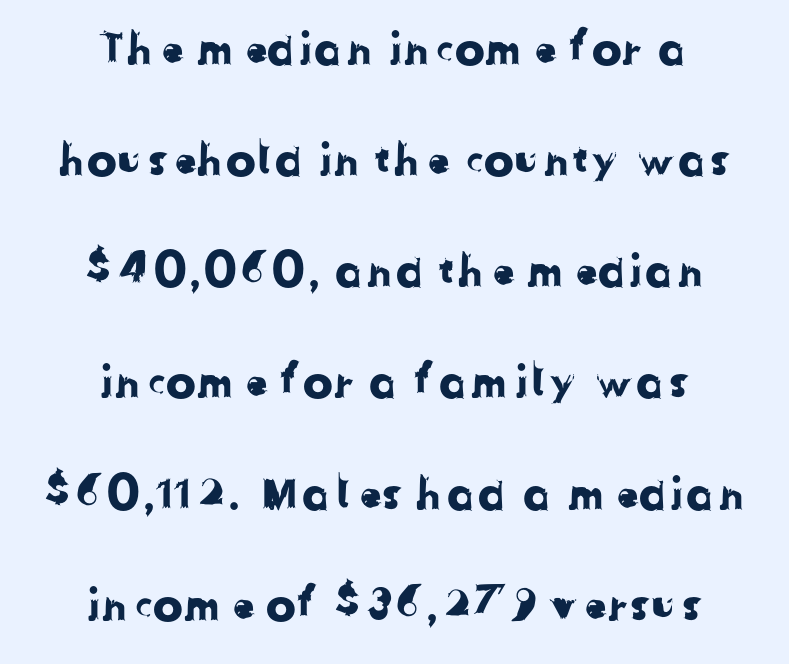
Q: Is the typeface a serif or a sans-serif typeface? A: Sans-serif.
Q: Is the text underlined? A: No.
Q: How is the paragraph aligned? A: Centered.
Q: Is the spacing between letters normal or unusually wide? A: Normal.
Q: Is the spacing between lines tight, normal or loose? A: Loose.
Q: Width (condensed, normal, or wide)? A: Normal.
Q: Stroke contrast? A: Low.
Q: x-height? A: Medium.
Q: Monospaced? A: No.
